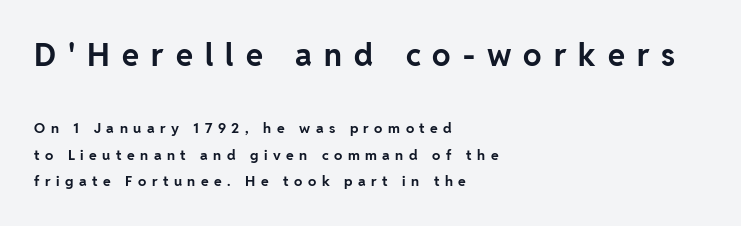
If you drew a line through each stem, it would be perfectly vertical. Compared with typical body copy, the letter spacing here is much looser. Summary of vertical rhythm: relaxed, with wide interline spacing. Letters rest on an invisible, unmarked baseline. Do the characters align in a grid? No, the font is proportional. The designer gave the opening block more size than the closing block.
